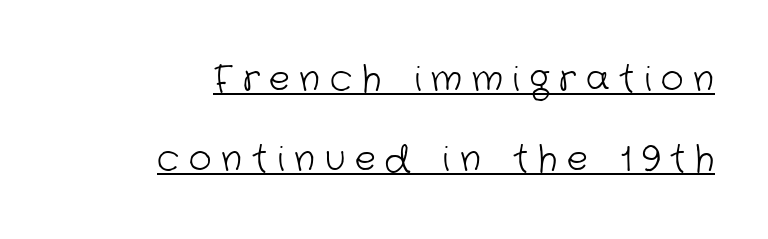
Q: Is the text bold? A: No.
Q: Is the typeface a serif or a sans-serif typeface? A: Sans-serif.
Q: Is the text underlined? A: Yes.
Q: How is the paragraph aligned? A: Right-aligned.
Q: Is the spacing between letters normal or unusually wide? A: Unusually wide.
Q: Is the spacing between lines tight, normal or loose? A: Loose.
Q: Width (condensed, normal, or wide)? A: Normal.
Q: Stroke contrast? A: Low.
Q: x-height? A: Medium.
Q: Monospaced? A: No.
